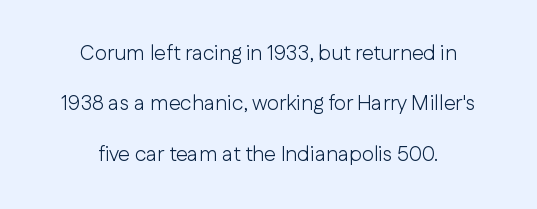
Q: Is the text bold? A: No.
Q: Is the text italic (slanted)? A: No, it is upright.
Q: Is the text underlined? A: No.
Q: How is the paragraph aligned? A: Centered.
Q: Is the spacing between letters normal or unusually wide? A: Normal.
Q: Is the spacing between lines tight, normal or loose? A: Loose.
